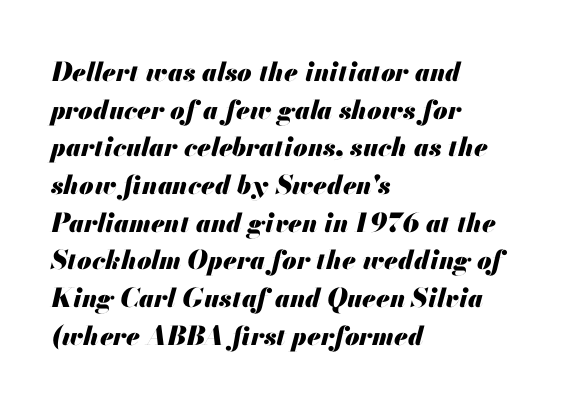
The rendering anchors every line to the left-hand side. The passage shown is not underscored anywhere. Normally led — the rows are evenly, conventionally spaced. Caption: bold face, heavy strokes. Style check: oblique.
